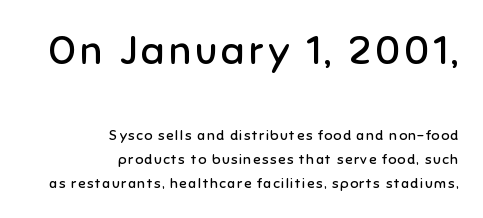
Q: Is the text bold? A: No.
Q: Is the text italic (slanted)? A: No, it is upright.
Q: Is the typeface a serif or a sans-serif typeface? A: Sans-serif.
Q: Is the text underlined? A: No.
Q: How is the paragraph aligned? A: Right-aligned.
Q: Which block of text is set in a larger size, the first (top) or the second (bottom)? A: The first (top) one.
Q: Width (condensed, normal, or wide)? A: Normal.
Q: Stroke contrast? A: Low.
Q: x-height? A: Medium.
Q: Monospaced? A: No.
